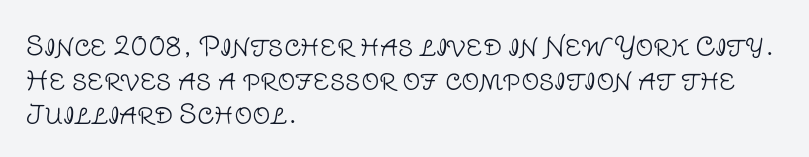
{"bold": "no", "underline": "no", "align": "left", "line_spacing": "normal", "line_spacing_ratio": 1.36, "letter_spacing": "normal", "letter_spacing_em": 0.0, "glyph_px": 25}
